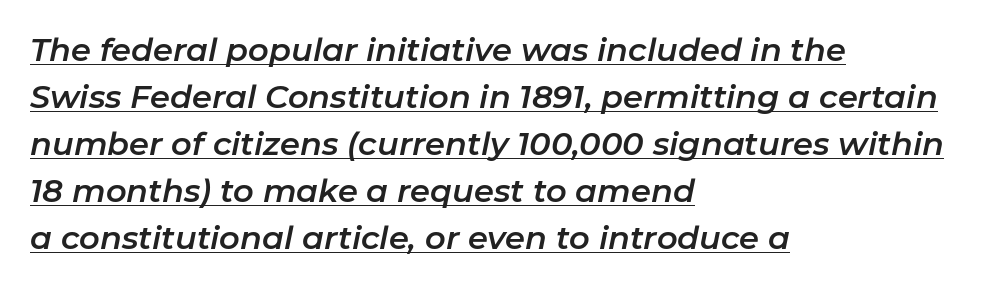
The image shows 32 px text type, italic (leaning right); set left-aligned, normal line spacing (1.47x), normal letter spacing, underlined; low stroke contrast and a medium x-height.
